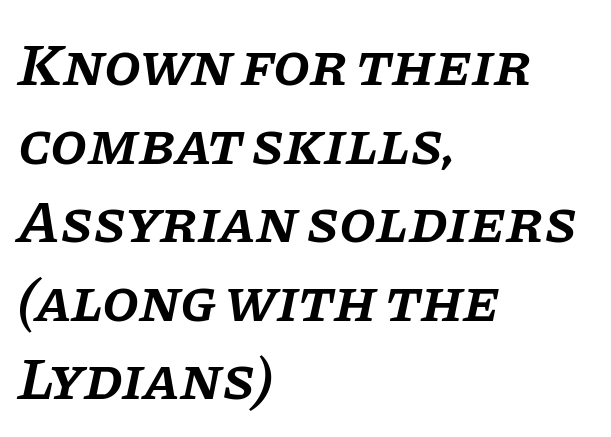
Q: Is the text bold? A: Semi-bold.
Q: Is the text italic (slanted)? A: Yes, it leans right by about 11 degrees.
Q: Is the typeface a serif or a sans-serif typeface? A: Serif.
Q: Is the text underlined? A: No.
Q: How is the paragraph aligned? A: Left-aligned.
Q: Is the spacing between letters normal or unusually wide? A: Normal.
Q: Is the spacing between lines tight, normal or loose? A: Normal.
Q: Width (condensed, normal, or wide)? A: Normal.
Q: Stroke contrast? A: Low.
Q: x-height? A: Large.
Q: Monospaced? A: No.
